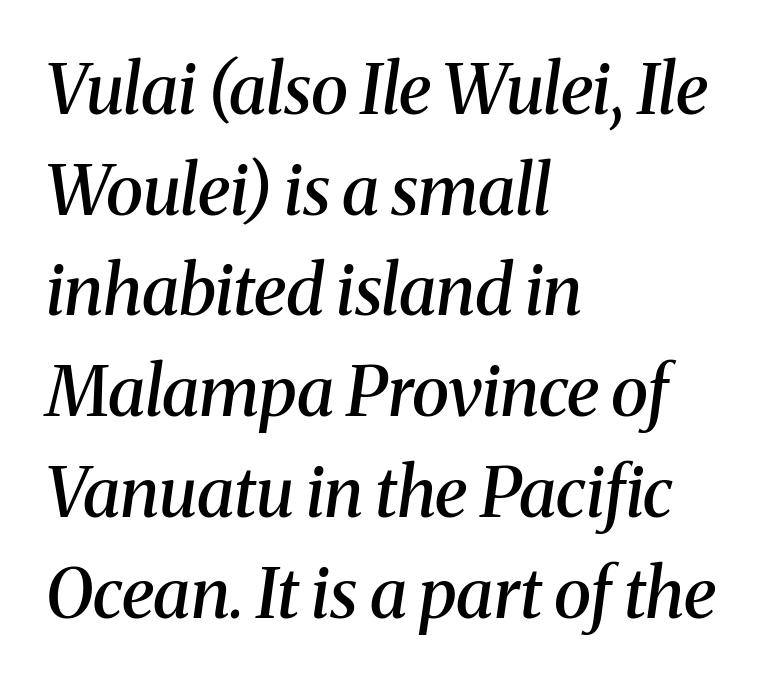
{"serif": "yes", "italic": "yes", "lean": "right", "slant_degrees": 8, "bold": "semi", "weight": "semibold", "width": "normal", "stroke_contrast": "medium", "x_height": "medium", "monospaced": "no", "underline": "no", "align": "left", "line_spacing": "normal", "line_spacing_ratio": 1.46, "letter_spacing": "normal", "letter_spacing_em": 0.0, "glyph_px": 69}
